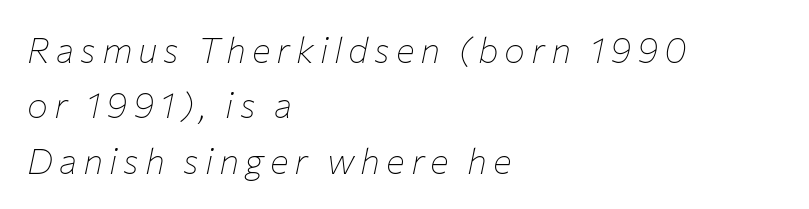
{"italic": "yes", "lean": "right", "slant_degrees": 12, "bold": "no", "weight": "thin", "width": "normal", "stroke_contrast": "low", "x_height": "medium", "monospaced": "no", "underline": "no", "align": "left", "line_spacing": "normal", "line_spacing_ratio": 1.58, "glyph_px": 35}
